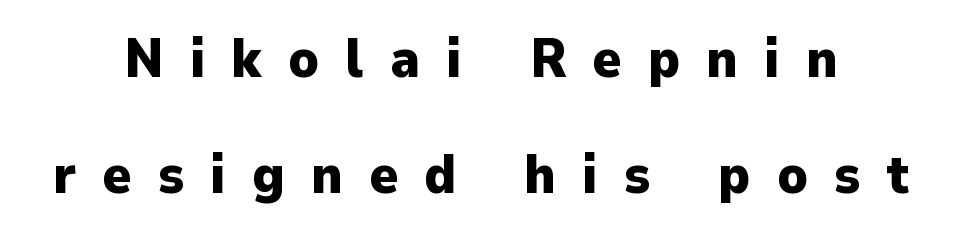
Do the characters align in a grid? No, the font is proportional. Vertical strokes here are truly vertical. Someone cranked the tracking dial way up on this one. The block of text is sparse from top to bottom, with ample space between rows. On the weight axis this lands at bold, roughly 700. The passage shown is not underscored anywhere.
